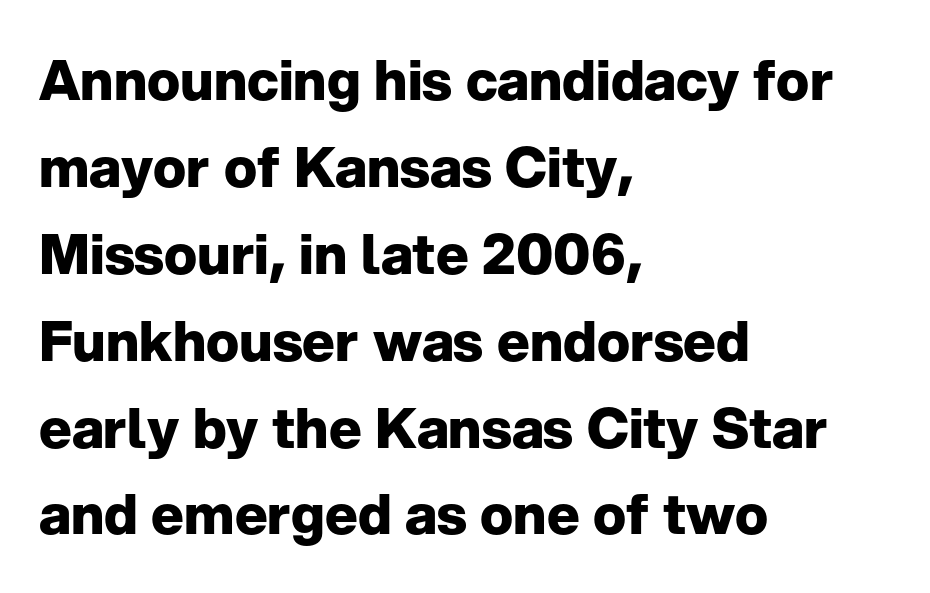
The strip under each line holds only bare page. The typesetter chose a ragged-right arrangement here. This sample uses plain, unmodified letter spacing. One glance says typical: line gaps are just what's usual.
